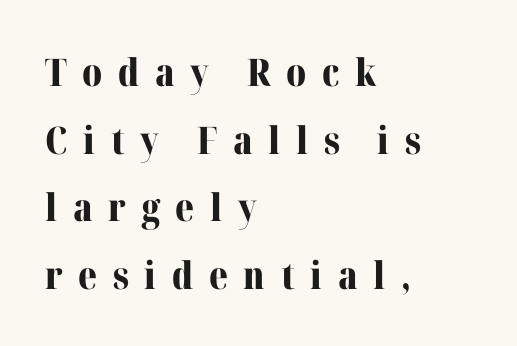
{"serif": "yes", "italic": "no", "bold": "yes", "weight": "bold", "width": "normal", "stroke_contrast": "medium", "x_height": "medium", "monospaced": "no", "underline": "no", "align": "left", "line_spacing_ratio": 1.78, "letter_spacing": "wide", "letter_spacing_em": 0.41, "glyph_px": 38}
